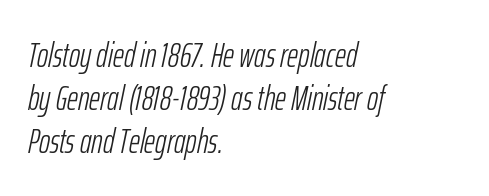
{"italic": "yes", "lean": "right", "slant_degrees": 12, "bold": "no", "weight": "light", "width": "condensed", "stroke_contrast": "low", "x_height": "medium", "monospaced": "no", "underline": "no", "align": "left", "line_spacing": "normal", "line_spacing_ratio": 1.26, "letter_spacing": "normal", "letter_spacing_em": 0.0, "glyph_px": 34}
